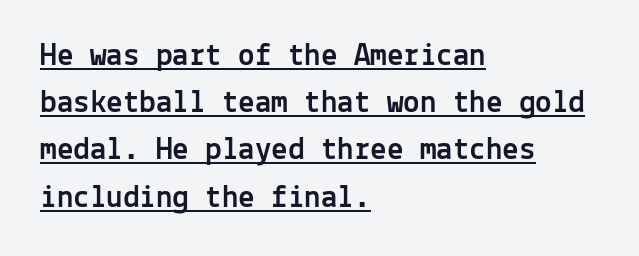
Q: Is the text italic (slanted)? A: No, it is upright.
Q: Is the typeface a serif or a sans-serif typeface? A: Sans-serif.
Q: Is the text underlined? A: Yes.
Q: How is the paragraph aligned? A: Left-aligned.
Q: Is the spacing between letters normal or unusually wide? A: Normal.
Q: Is the spacing between lines tight, normal or loose? A: Normal.
Q: Width (condensed, normal, or wide)? A: Normal.
Q: x-height? A: Medium.
Q: Monospaced? A: Yes.
